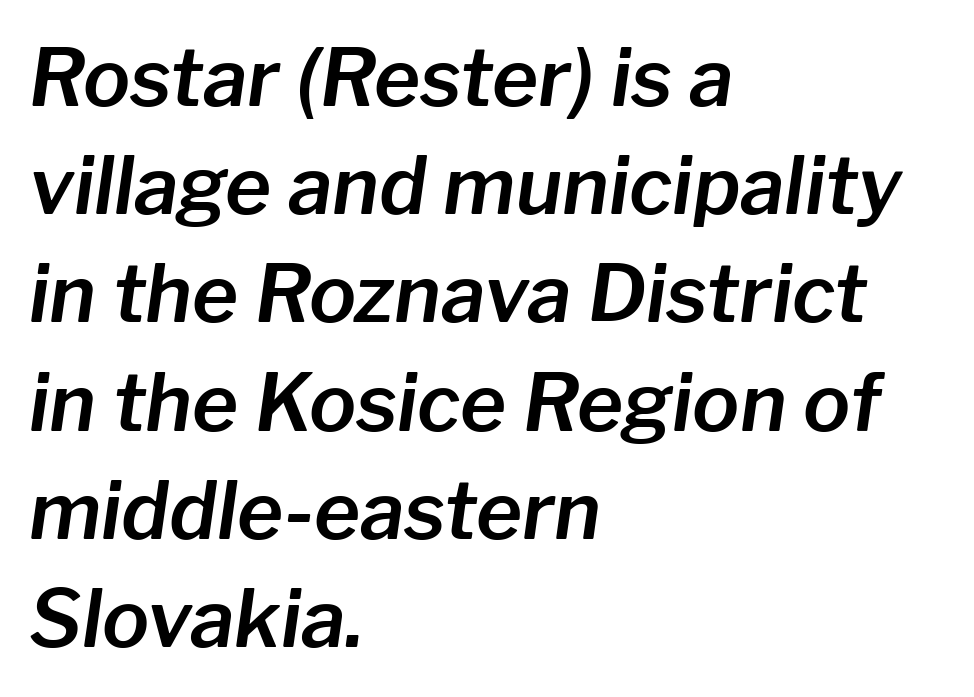
{"italic": "yes", "lean": "right", "slant_degrees": 8, "width": "normal", "stroke_contrast": "low", "x_height": "medium", "monospaced": "no", "underline": "no", "align": "left", "line_spacing": "normal", "line_spacing_ratio": 1.37, "letter_spacing": "normal", "letter_spacing_em": 0.0, "glyph_px": 79}
